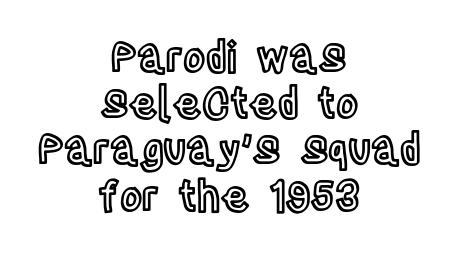
Q: Is the text italic (slanted)? A: No, it is upright.
Q: Is the text underlined? A: No.
Q: How is the paragraph aligned? A: Centered.
Q: Is the spacing between letters normal or unusually wide? A: Normal.
Q: Is the spacing between lines tight, normal or loose? A: Tight.
Q: Width (condensed, normal, or wide)? A: Condensed.
Q: x-height? A: Large.
Q: Monospaced? A: No.
